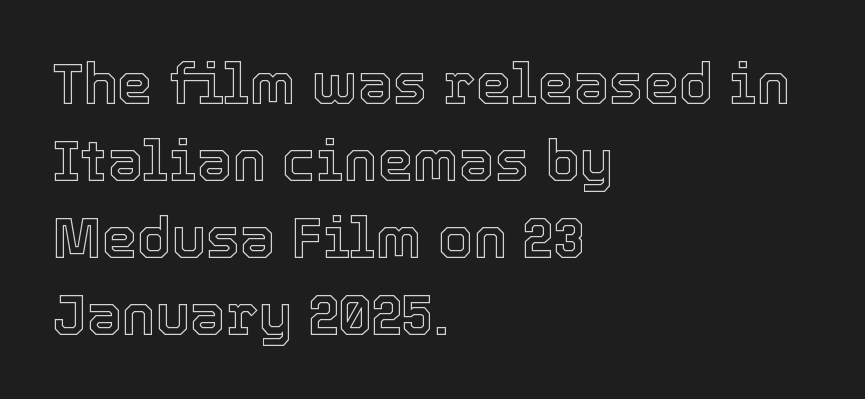
Q: Is the text italic (slanted)? A: No, it is upright.
Q: Is the text underlined? A: No.
Q: How is the paragraph aligned? A: Left-aligned.
Q: Is the spacing between letters normal or unusually wide? A: Normal.
Q: Is the spacing between lines tight, normal or loose? A: Normal.
Q: Width (condensed, normal, or wide)? A: Normal.
Q: x-height? A: Medium.
Q: Monospaced? A: No.
